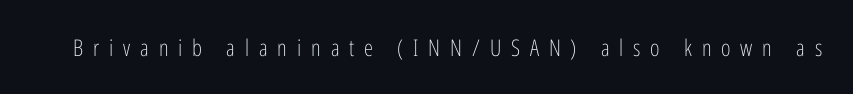
Q: Is the text bold? A: No.
Q: Is the text italic (slanted)? A: No, it is upright.
Q: Is the text underlined? A: No.
Q: Is the spacing between letters normal or unusually wide? A: Unusually wide.
